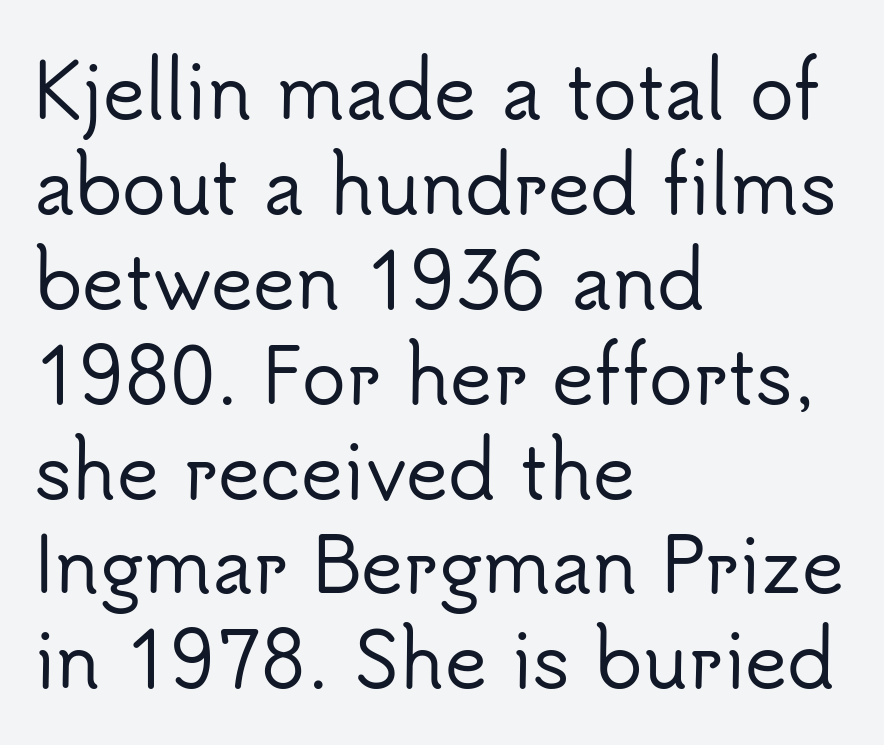
Evenly set lines give the paragraph a standard silhouette. Underline: absent. This sample uses plain, unmodified letter spacing. To sum up the face: it is a sans, with no serifs. The specimen reads as upright at a glance.
